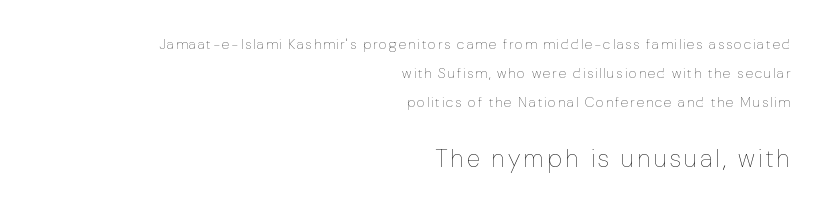
The image shows 25 px text type, upright; set right-aligned, loose line spacing (2.06x), not underlined; the second (bottom) block is 1.79x larger.
